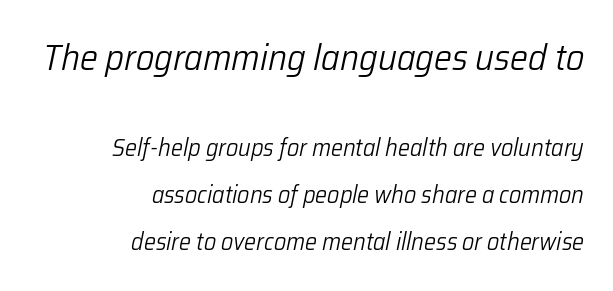
The image shows 36 px light type, italic (leaning right); set right-aligned, loose line spacing (1.96x), normal letter spacing, not underlined; the first (top) block is 1.5x larger; low stroke contrast and a medium x-height.
